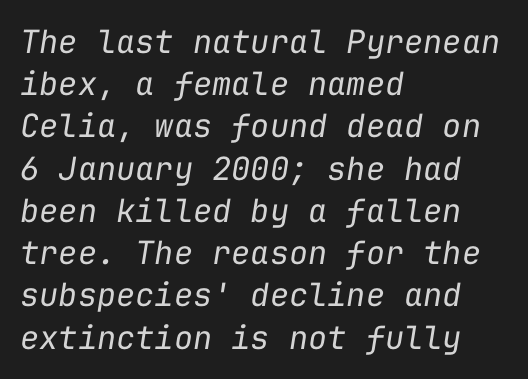
{"italic": "yes", "lean": "right", "slant_degrees": 9, "bold": "no", "weight": "regular", "width": "normal", "stroke_contrast": "low", "x_height": "medium", "monospaced": "yes", "underline": "no", "align": "left", "line_spacing": "normal", "line_spacing_ratio": 1.32, "letter_spacing": "normal", "letter_spacing_em": 0.0, "glyph_px": 32}
